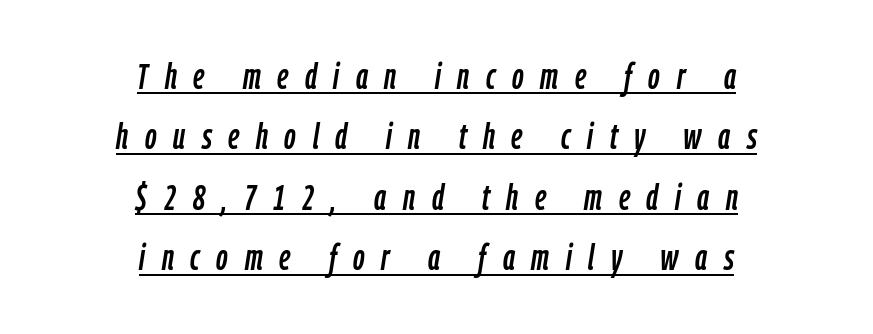
{"italic": "yes", "lean": "right", "slant_degrees": 9, "width": "condensed", "stroke_contrast": "low", "x_height": "medium", "monospaced": "no", "underline": "yes", "align": "center", "line_spacing": "normal", "line_spacing_ratio": 1.68, "letter_spacing": "wide", "letter_spacing_em": 0.46, "glyph_px": 36}
